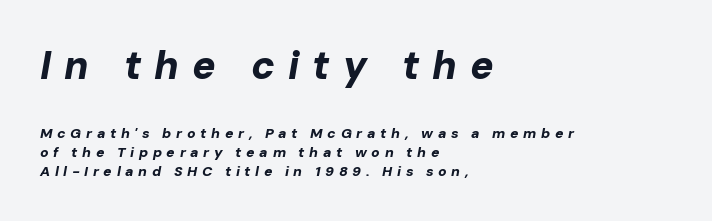
A typesetter would call this heavily tracked-out type. The passage shown is emphatically bold. Visually the block forms a straight wall on the left and a jagged coastline on the right. Designer's note — italics engaged. Varying glyph widths throughout — classic text-font behaviour. Evenly set lines give the paragraph a standard silhouette.
